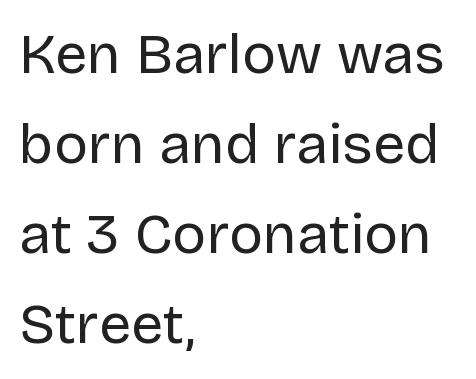
Q: Is the text bold? A: No.
Q: Is the text italic (slanted)? A: No, it is upright.
Q: Is the typeface a serif or a sans-serif typeface? A: Sans-serif.
Q: Is the text underlined? A: No.
Q: How is the paragraph aligned? A: Left-aligned.
Q: Is the spacing between letters normal or unusually wide? A: Normal.
Q: Is the spacing between lines tight, normal or loose? A: Normal.
Q: Width (condensed, normal, or wide)? A: Normal.
Q: Stroke contrast? A: Low.
Q: x-height? A: Large.
Q: Monospaced? A: No.
